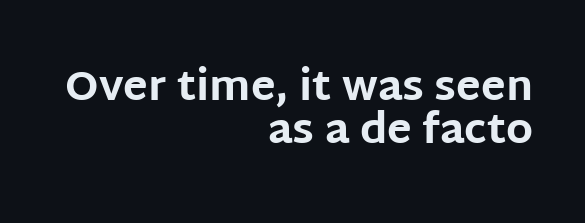
Q: Is the text bold? A: Yes.
Q: Is the text italic (slanted)? A: No, it is upright.
Q: Is the typeface a serif or a sans-serif typeface? A: Sans-serif.
Q: Is the text underlined? A: No.
Q: How is the paragraph aligned? A: Right-aligned.
Q: Is the spacing between letters normal or unusually wide? A: Normal.
Q: Is the spacing between lines tight, normal or loose? A: Tight.
Q: Width (condensed, normal, or wide)? A: Normal.
Q: Stroke contrast? A: Low.
Q: x-height? A: Large.
Q: Monospaced? A: No.
